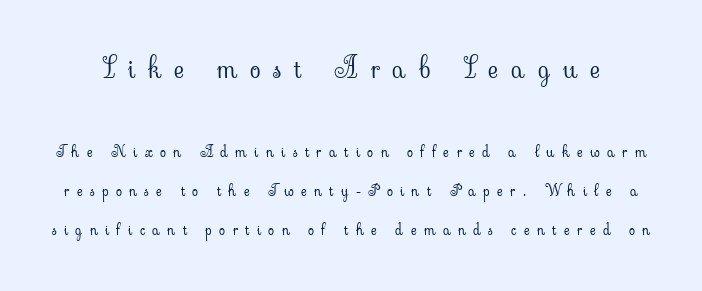
Each letter keeps its own natural width here, so spacing adapts to shape. A great deal of white space separates one row of letters from the next. The passage shown is not underscored anywhere. The letters look calm and open, with moderate or lighter stems.
